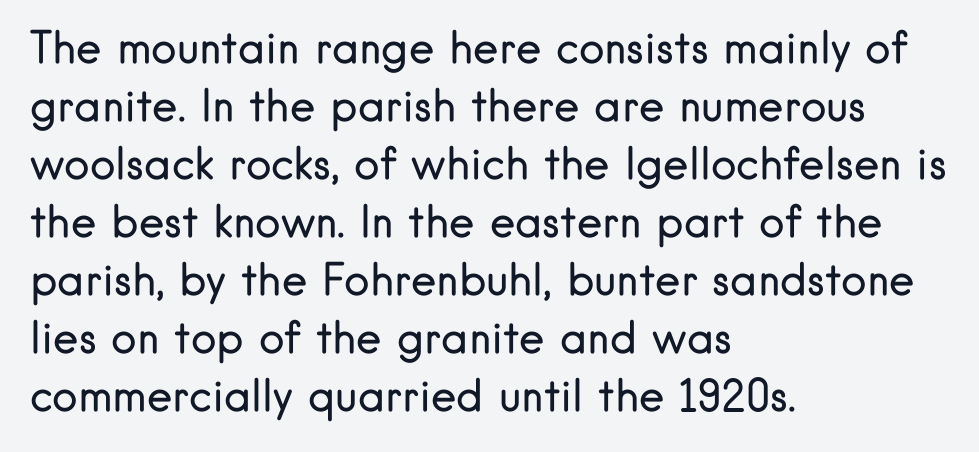
{"serif": "no", "italic": "no", "bold": "no", "weight": "regular", "width": "normal", "stroke_contrast": "low", "x_height": "small", "monospaced": "no", "underline": "no", "align": "left", "line_spacing": "normal", "line_spacing_ratio": 1.35, "letter_spacing": "normal", "letter_spacing_em": 0.0, "glyph_px": 43}
